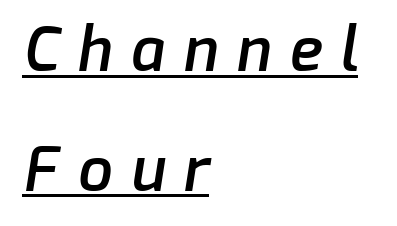
{"serif": "no", "bold": "semi", "weight": "semibold", "width": "normal", "stroke_contrast": "low", "x_height": "medium", "monospaced": "no", "underline": "yes", "align": "left", "line_spacing": "loose", "line_spacing_ratio": 1.96, "letter_spacing": "wide", "letter_spacing_em": 0.32, "glyph_px": 61}
